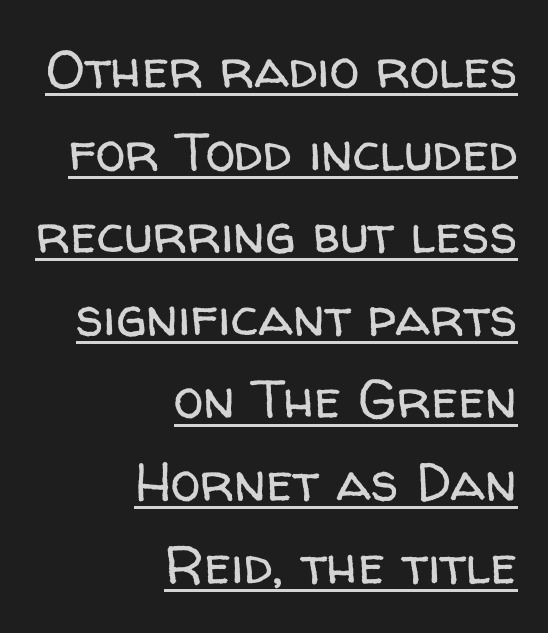
The image shows 54 px regular-weight sans-serif type, upright; set right-aligned, normal line spacing (1.53x), normal letter spacing, underlined; low stroke contrast and a medium x-height.
